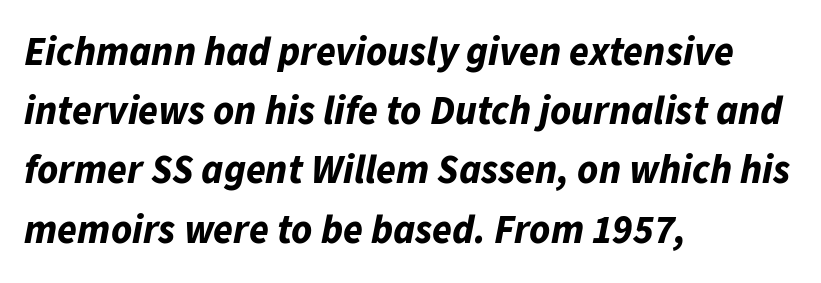
{"italic": "yes", "lean": "right", "slant_degrees": 11, "bold": "yes", "weight": "bold", "width": "normal", "stroke_contrast": "low", "x_height": "medium", "monospaced": "no", "underline": "no", "align": "left", "line_spacing": "normal", "line_spacing_ratio": 1.48, "letter_spacing": "normal", "letter_spacing_em": 0.0, "glyph_px": 40}
